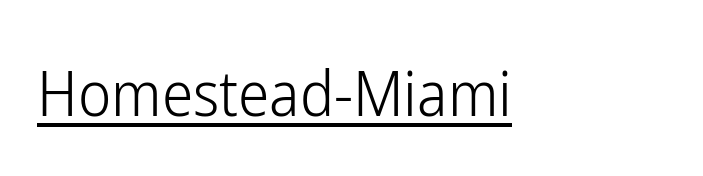
The image shows 63 px light, condensed sans-serif type, upright; set normal letter spacing, underlined; low stroke contrast and a medium x-height.
